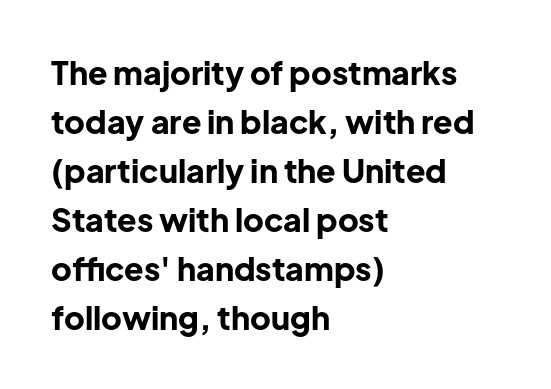
The string is rendered with underlining switched off. Successive baselines arrive at the customary interval. Tracking here is standard; glyphs follow each other at the usual distance. The setting favours the left margin, as ordinary paragraphs usually do.
